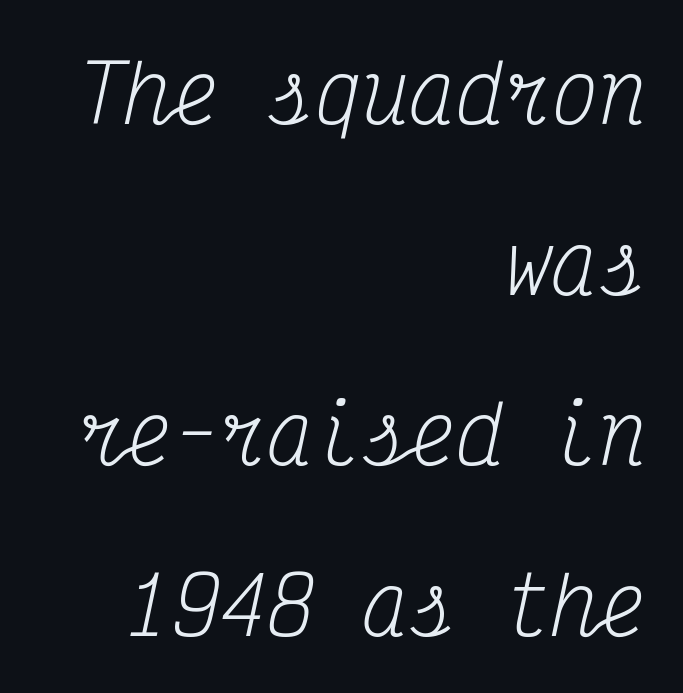
Summary of vertical rhythm: relaxed, with wide interline spacing. These lines are composed in type with serifs. A light-to-regular cut is what we see here. The lines are quadded right. Rendered with sloped, italic letterforms. Do the characters align in a grid? Yes, the font is monospaced.
